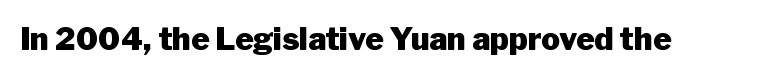
Think of a printed novel: that variable character pitch is what you see here. A roman cut, with each character standing at attention. The designer went with a sans here, leaving each stem footless. Anything drawn beneath the words? Only blank space. Characters follow at the spacing the type designer built in. The passage shown is emphatically bold.
